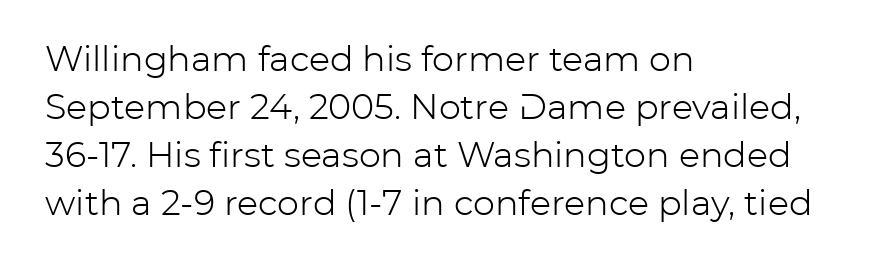
Q: Is the text bold? A: No.
Q: Is the text italic (slanted)? A: No, it is upright.
Q: Is the typeface a serif or a sans-serif typeface? A: Sans-serif.
Q: Is the text underlined? A: No.
Q: How is the paragraph aligned? A: Left-aligned.
Q: Is the spacing between letters normal or unusually wide? A: Normal.
Q: Is the spacing between lines tight, normal or loose? A: Normal.
Q: Width (condensed, normal, or wide)? A: Normal.
Q: Stroke contrast? A: Low.
Q: x-height? A: Medium.
Q: Monospaced? A: No.
